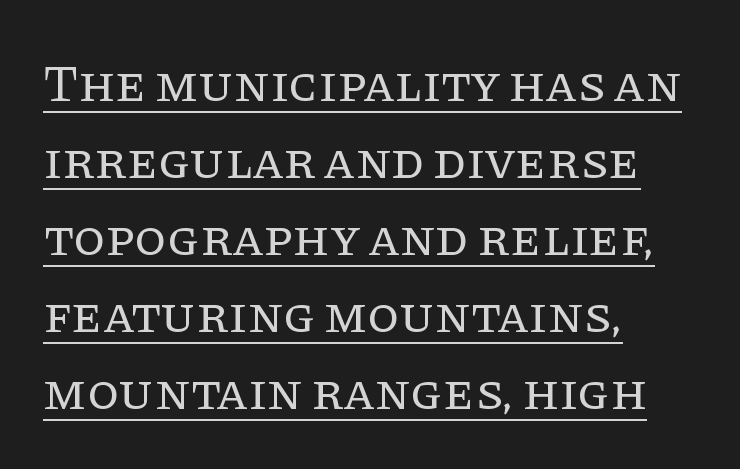
The image shows 52 px regular-weight serif type, upright; set left-aligned, normal line spacing (1.48x), normal letter spacing, underlined; low stroke contrast and a large x-height.
